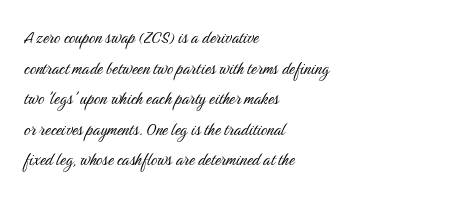
Students, observe: this is what conventionally led text looks like. Alignment: flush left. Decoration check: the copy has no underline.
